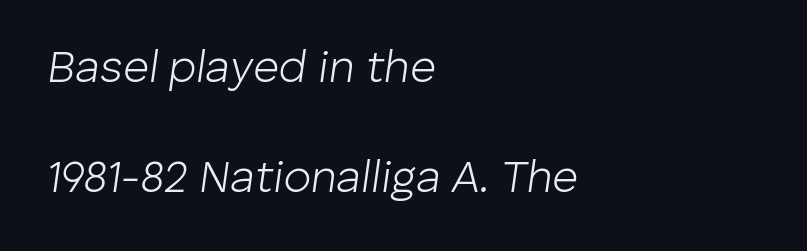
Q: Is the text bold? A: No.
Q: Is the text italic (slanted)? A: Yes, it leans right by about 8 degrees.
Q: Is the text underlined? A: No.
Q: How is the paragraph aligned? A: Left-aligned.
Q: Is the spacing between letters normal or unusually wide? A: Normal.
Q: Is the spacing between lines tight, normal or loose? A: Loose.
Q: Width (condensed, normal, or wide)? A: Normal.
Q: Stroke contrast? A: Low.
Q: x-height? A: Medium.
Q: Monospaced? A: No.
